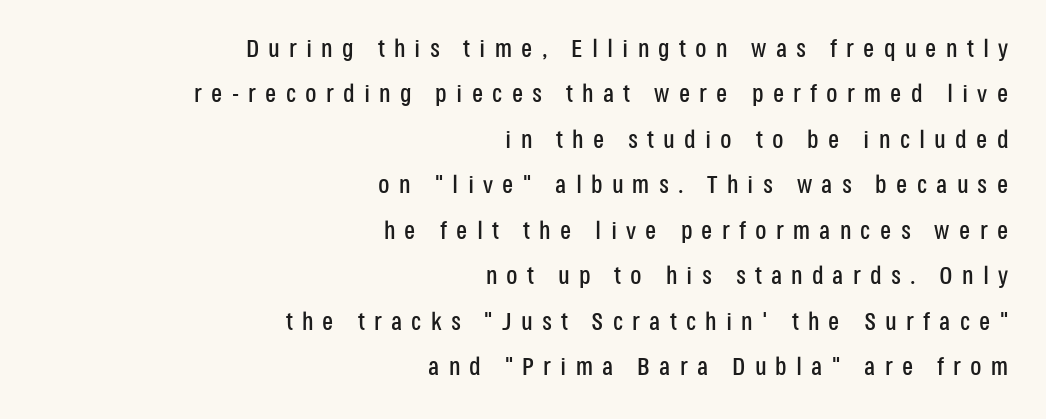
Letters rest on an invisible, unmarked baseline. Posture: straight, roman, zero tilt. These lines stack with their right ends in a neat column. The type is letterspaced generously, with wide tracking.
